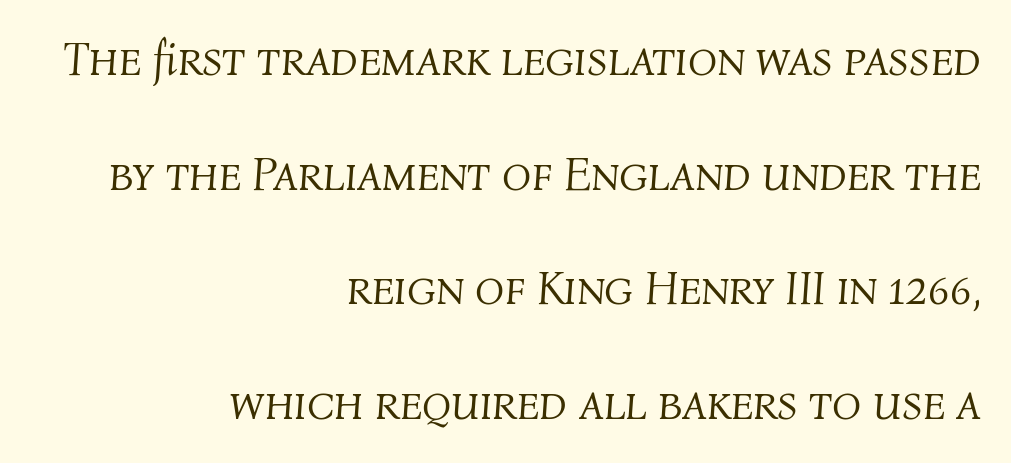
{"italic": "yes", "lean": "right", "slant_degrees": 4, "bold": "no", "weight": "light", "width": "normal", "stroke_contrast": "medium", "x_height": "medium", "monospaced": "no", "underline": "no", "align": "right", "line_spacing": "loose", "line_spacing_ratio": 2.39, "letter_spacing": "normal", "letter_spacing_em": 0.0, "glyph_px": 48}
